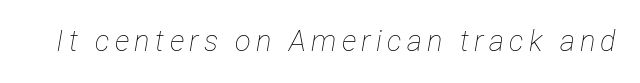
{"italic": "yes", "lean": "right", "slant_degrees": 12, "bold": "no", "weight": "thin", "width": "condensed", "stroke_contrast": "low", "x_height": "medium", "monospaced": "no", "underline": "no", "glyph_px": 29}
